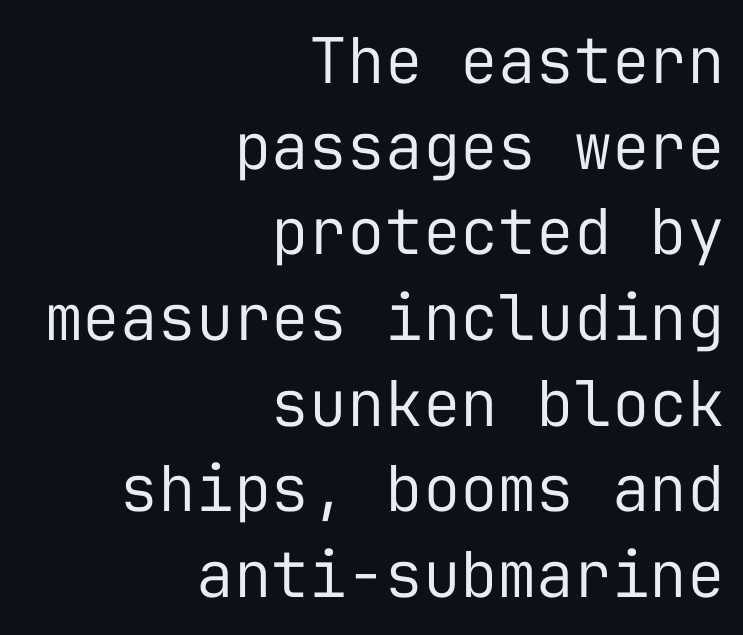
Q: Is the text bold? A: No.
Q: Is the text italic (slanted)? A: No, it is upright.
Q: Is the typeface a serif or a sans-serif typeface? A: Sans-serif.
Q: Is the text underlined? A: No.
Q: How is the paragraph aligned? A: Right-aligned.
Q: Is the spacing between letters normal or unusually wide? A: Normal.
Q: Is the spacing between lines tight, normal or loose? A: Normal.
Q: Width (condensed, normal, or wide)? A: Normal.
Q: Stroke contrast? A: Low.
Q: x-height? A: Medium.
Q: Monospaced? A: Yes.
